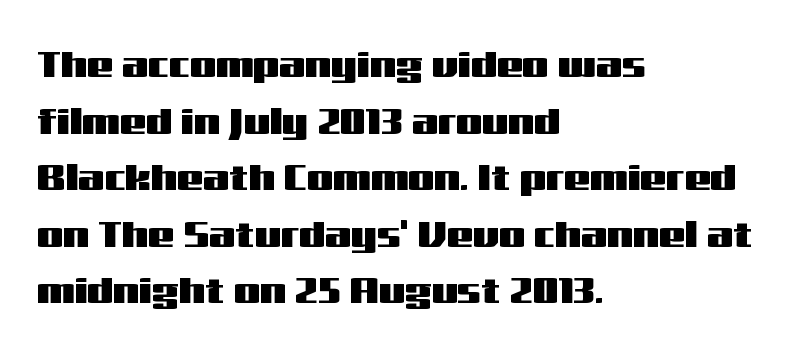
{"serif": "no", "italic": "no", "width": "wide", "stroke_contrast": "medium", "x_height": "medium", "monospaced": "no", "underline": "no", "align": "left", "line_spacing": "normal", "line_spacing_ratio": 1.53, "letter_spacing": "normal", "letter_spacing_em": 0.0, "glyph_px": 37}
